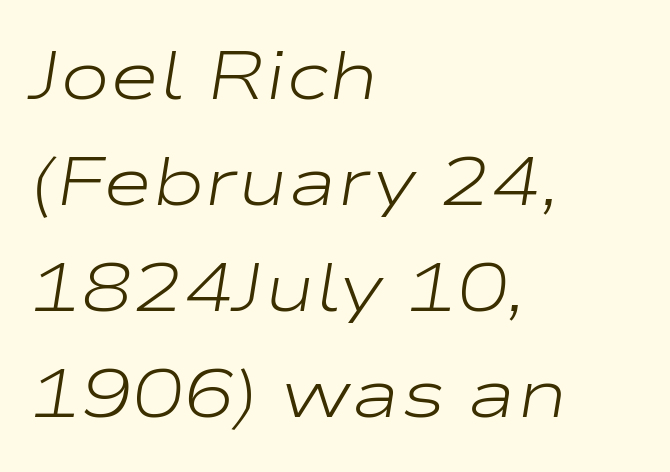
Q: Is the text bold? A: No.
Q: Is the text italic (slanted)? A: Yes, it leans right by about 9 degrees.
Q: Is the text underlined? A: No.
Q: How is the paragraph aligned? A: Left-aligned.
Q: Is the spacing between letters normal or unusually wide? A: Normal.
Q: Is the spacing between lines tight, normal or loose? A: Normal.
Q: Width (condensed, normal, or wide)? A: Wide.
Q: Stroke contrast? A: Low.
Q: x-height? A: Medium.
Q: Monospaced? A: No.
